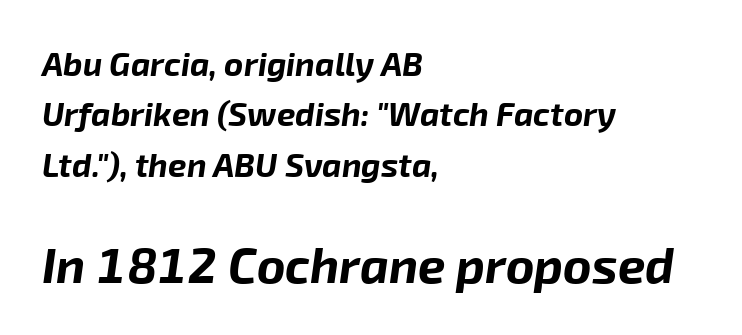
Q: Is the text bold? A: Yes.
Q: Is the text italic (slanted)? A: Yes, it leans right by about 8 degrees.
Q: Is the text underlined? A: No.
Q: How is the paragraph aligned? A: Left-aligned.
Q: Is the spacing between letters normal or unusually wide? A: Normal.
Q: Is the spacing between lines tight, normal or loose? A: Normal.
Q: Which block of text is set in a larger size, the first (top) or the second (bottom)? A: The second (bottom) one.
Q: Width (condensed, normal, or wide)? A: Normal.
Q: Stroke contrast? A: Low.
Q: x-height? A: Medium.
Q: Monospaced? A: No.
